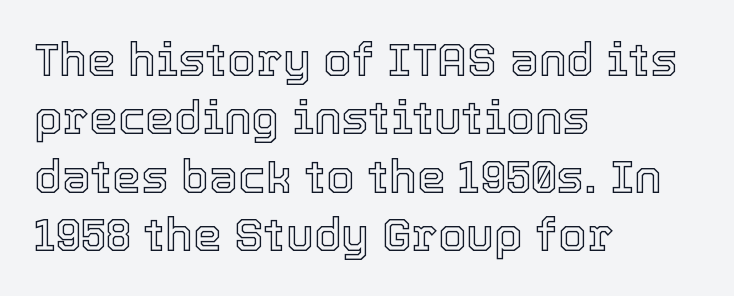
Q: Is the text italic (slanted)? A: No, it is upright.
Q: Is the text underlined? A: No.
Q: How is the paragraph aligned? A: Left-aligned.
Q: Is the spacing between letters normal or unusually wide? A: Normal.
Q: Is the spacing between lines tight, normal or loose? A: Normal.
Q: Width (condensed, normal, or wide)? A: Normal.
Q: x-height? A: Medium.
Q: Monospaced? A: No.
